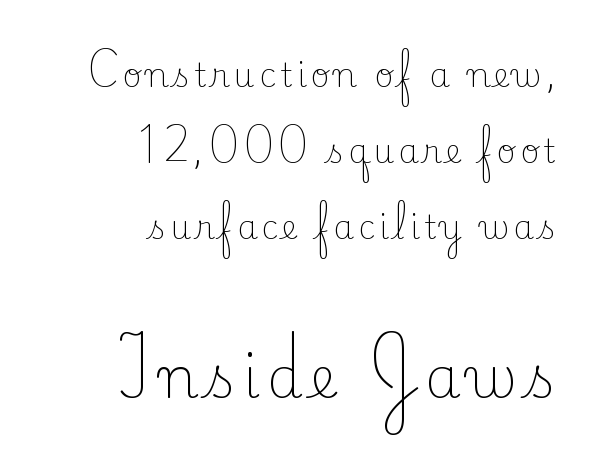
This sample trades compactness for vertical openness between lines. Stroke terminals: seriffed. The weight tops out at a normal text grade. The foot of each line stays bare and open.
